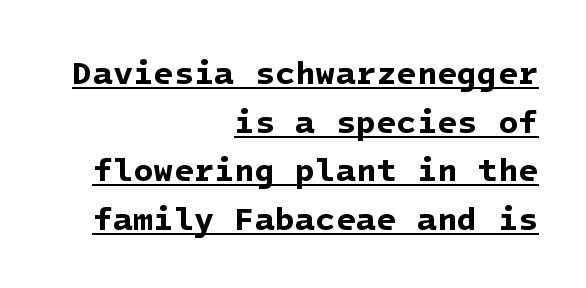
{"serif": "no", "bold": "yes", "weight": "bold", "width": "normal", "stroke_contrast": "low", "x_height": "medium", "underline": "yes", "align": "right", "line_spacing": "normal", "line_spacing_ratio": 1.47, "letter_spacing": "normal", "letter_spacing_em": 0.0, "glyph_px": 33}
